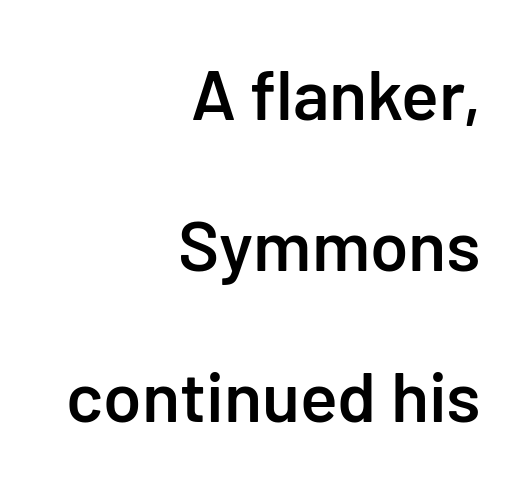
{"serif": "no", "italic": "no", "bold": "semi", "weight": "semibold", "width": "normal", "stroke_contrast": "low", "x_height": "medium", "monospaced": "no", "underline": "no", "align": "right", "line_spacing": "loose", "line_spacing_ratio": 2.16, "letter_spacing": "normal", "letter_spacing_em": 0.0, "glyph_px": 70}
